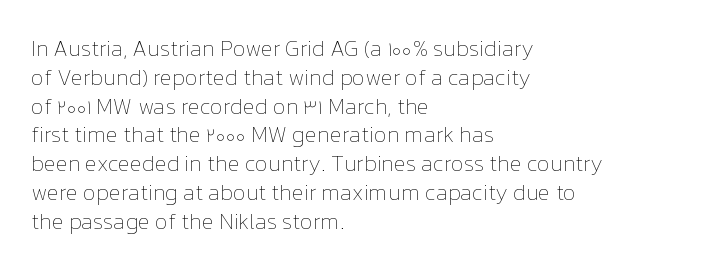
No extra ink here — the face is not bold. The ragged edge is on the right, which tells us the setting is flush left. Decoration check: the copy has no underline. Between one letter and the next there's only the usual sliver of space. No italicization has been applied; the sample stays upright. Successive baselines arrive at the customary interval.
